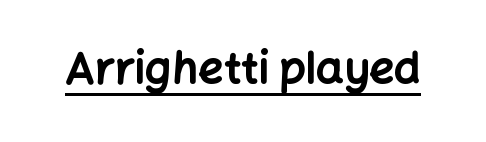
The image shows 44 px bold sans-serif type, upright; set normal letter spacing, underlined; low stroke contrast and a medium x-height.
